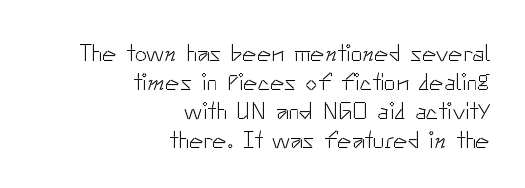
Descenders hang freely into open space. Does the lettering tilt? It doesn't — this is upright. The cut favours lightness, reaching ordinary text weight at its darkest. Line ends are locked; line starts wander. The face used here is rendered with its standard letterfit.
